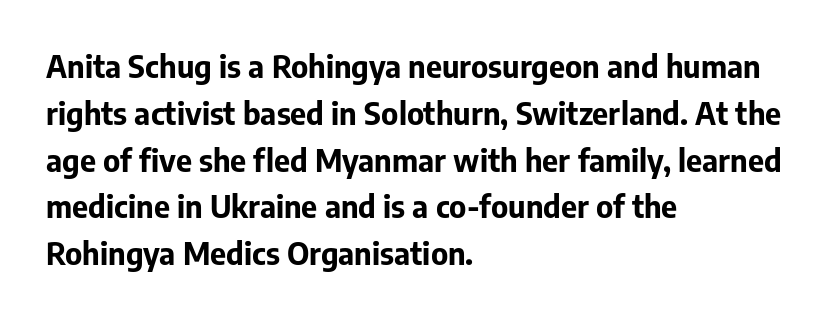
The characters look thick and weighty, a clear bold. Quick note: underline off. The text block is weighted toward the left margin, trailing off unevenly rightward. You can tell it's not italic because the verticals are truly vertical.
